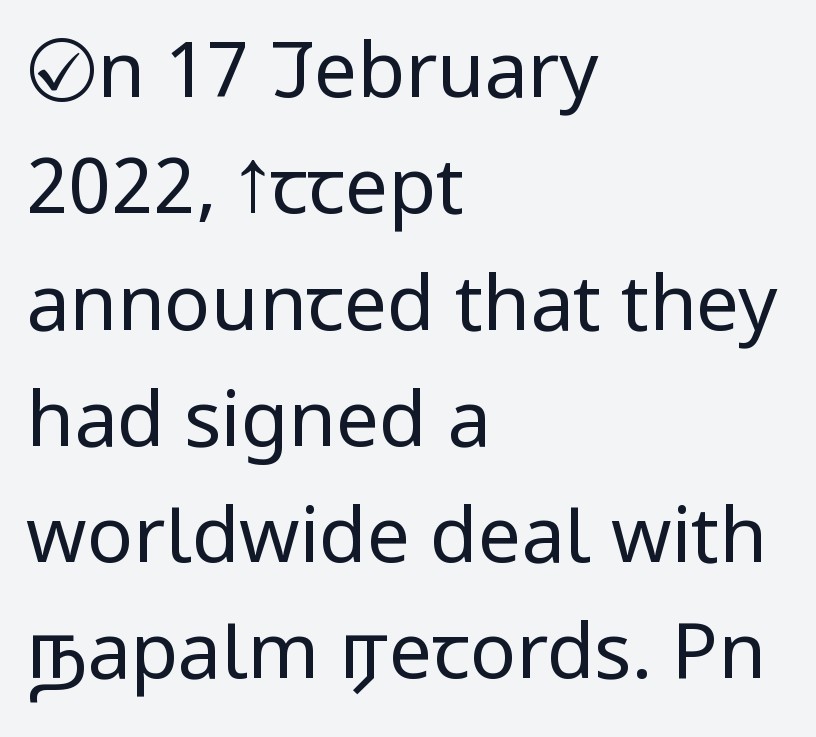
Q: Is the text bold? A: No.
Q: Is the text italic (slanted)? A: No, it is upright.
Q: Is the typeface a serif or a sans-serif typeface? A: Sans-serif.
Q: Is the text underlined? A: No.
Q: How is the paragraph aligned? A: Left-aligned.
Q: Is the spacing between letters normal or unusually wide? A: Normal.
Q: Is the spacing between lines tight, normal or loose? A: Normal.
Q: Width (condensed, normal, or wide)? A: Condensed.
Q: Stroke contrast? A: Low.
Q: x-height? A: Large.
Q: Monospaced? A: No.
